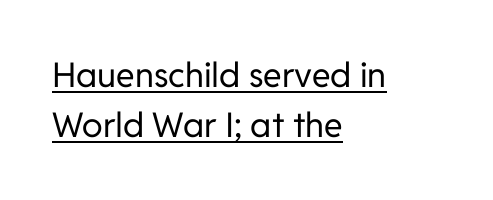
Q: Is the text bold? A: No.
Q: Is the text italic (slanted)? A: No, it is upright.
Q: Is the typeface a serif or a sans-serif typeface? A: Sans-serif.
Q: Is the text underlined? A: Yes.
Q: How is the paragraph aligned? A: Left-aligned.
Q: Is the spacing between letters normal or unusually wide? A: Normal.
Q: Is the spacing between lines tight, normal or loose? A: Normal.
Q: Width (condensed, normal, or wide)? A: Normal.
Q: Stroke contrast? A: Low.
Q: x-height? A: Medium.
Q: Monospaced? A: No.
